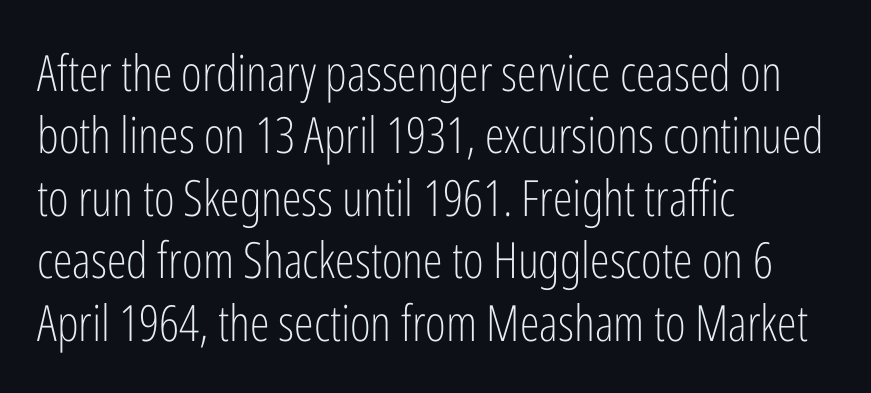
The typesetter chose a ragged-right arrangement here. The face used here is proportionally spaced, like ordinary book or web type. These glyphs show unthickened strokes, regular width or finer. The letterforms sit shoulder to shoulder at normal distance.
